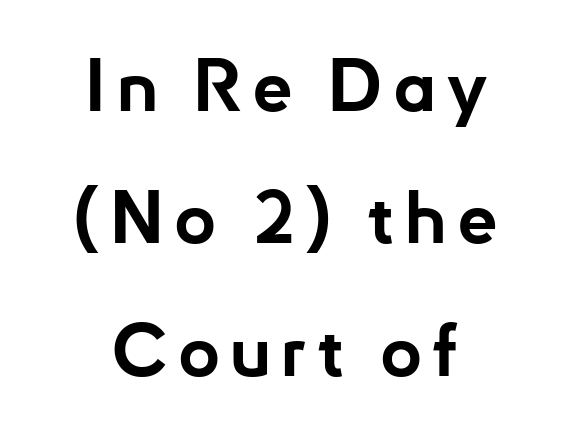
A sans-serif font was chosen for this passage. Beneath every word, the page is bare. Stroke thickness is high; the sample reads as a true bold. Do the characters align in a grid? No, the font is proportional.
